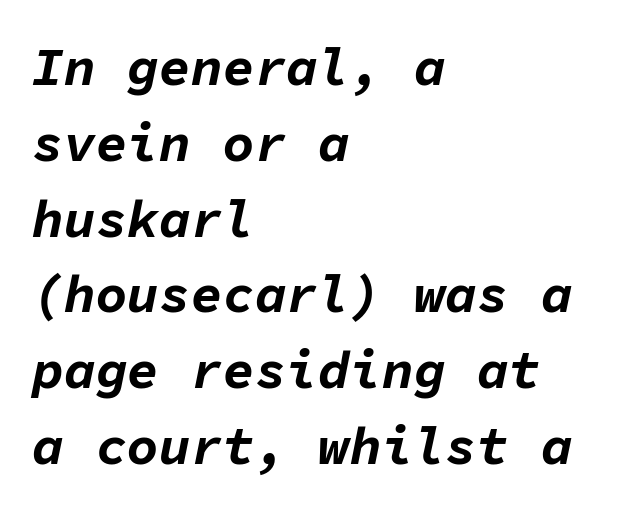
{"italic": "yes", "lean": "right", "slant_degrees": 11, "bold": "yes", "weight": "bold", "width": "normal", "stroke_contrast": "low", "x_height": "medium", "monospaced": "yes", "underline": "no", "align": "left", "line_spacing": "normal", "line_spacing_ratio": 1.43, "letter_spacing": "normal", "letter_spacing_em": 0.0, "glyph_px": 53}
